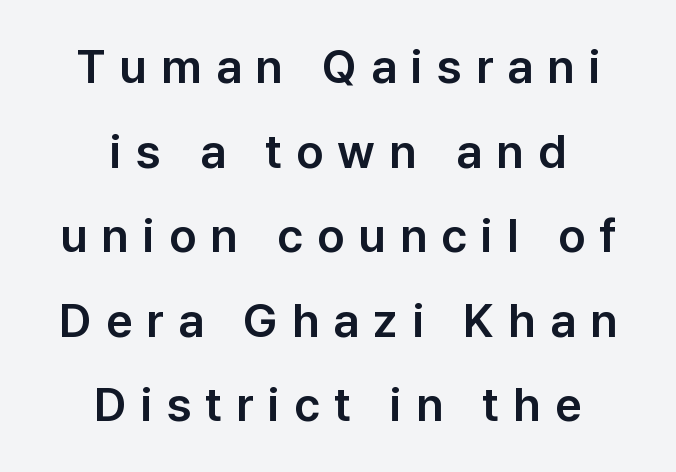
The image shows 47 px sans-serif type, upright; set centered, line spacing 1.8x, unusually wide letter spacing (+0.3 em), not underlined; low stroke contrast and a medium x-height.
